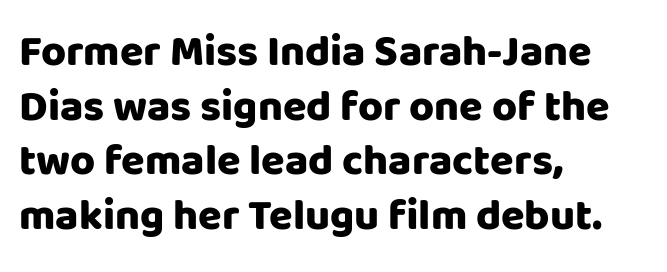
The image shows 43 px heavy sans-serif type, upright; set left-aligned, normal line spacing (1.27x), normal letter spacing, not underlined; low stroke contrast and a large x-height.
